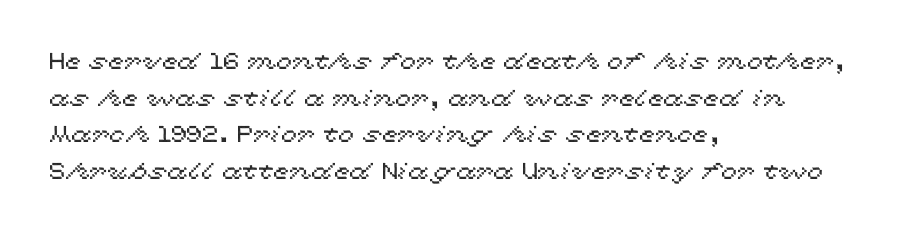
The image shows 23 px text type; set left-aligned, normal line spacing (1.59x), normal letter spacing, not underlined.
